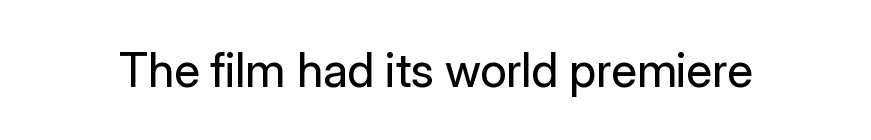
Check under the words: just untouched page. Compared with typical body copy, the letter spacing here is the same. A typesetter would call this proportional, since set widths differ per character. Vertical stems look standard width or narrower in stroke.
